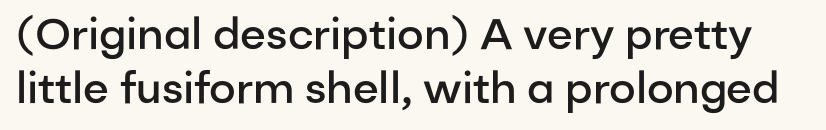
The string is rendered with underlining switched off. The passage shown is semibold, sitting just below true bold. Posture: upright roman. The line texture is even and compact thanks to regular tracking. Observe the absence of serifs on each vertical stroke in this sample.
